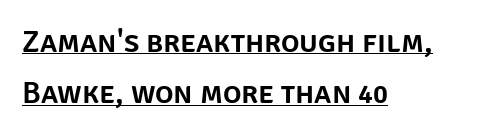
Q: Is the text italic (slanted)? A: No, it is upright.
Q: Is the typeface a serif or a sans-serif typeface? A: Sans-serif.
Q: Is the text underlined? A: Yes.
Q: How is the paragraph aligned? A: Left-aligned.
Q: Is the spacing between letters normal or unusually wide? A: Normal.
Q: Is the spacing between lines tight, normal or loose? A: Normal.
Q: Width (condensed, normal, or wide)? A: Normal.
Q: Stroke contrast? A: Low.
Q: x-height? A: Large.
Q: Monospaced? A: No.
